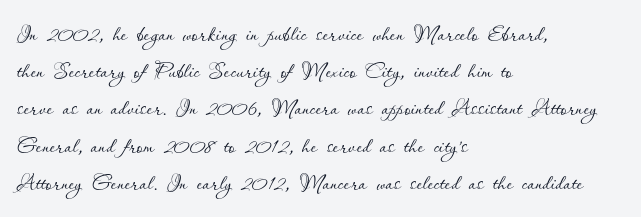
The image shows 30 px thin type; set left-aligned, line spacing 1.24x, normal letter spacing, not underlined; low stroke contrast and a small x-height.
